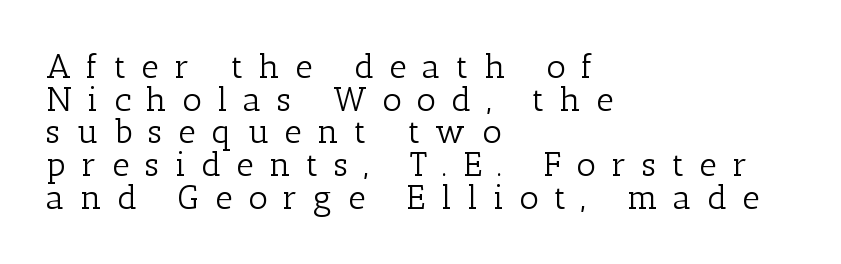
{"serif": "yes", "italic": "no", "bold": "no", "weight": "light", "width": "normal", "stroke_contrast": "low", "x_height": "medium", "monospaced": "no", "underline": "no", "align": "left", "line_spacing": "tight", "line_spacing_ratio": 0.96, "letter_spacing": "wide", "letter_spacing_em": 0.46, "glyph_px": 34}
